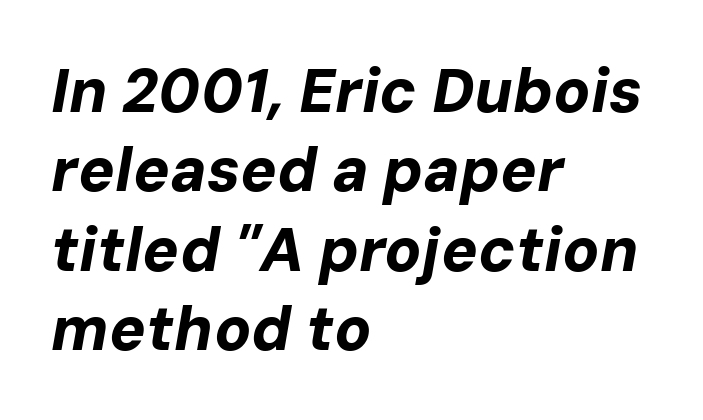
The image shows 61 px bold type, italic (leaning right); set left-aligned, normal line spacing (1.3x), normal letter spacing, not underlined; low stroke contrast and a medium x-height.
